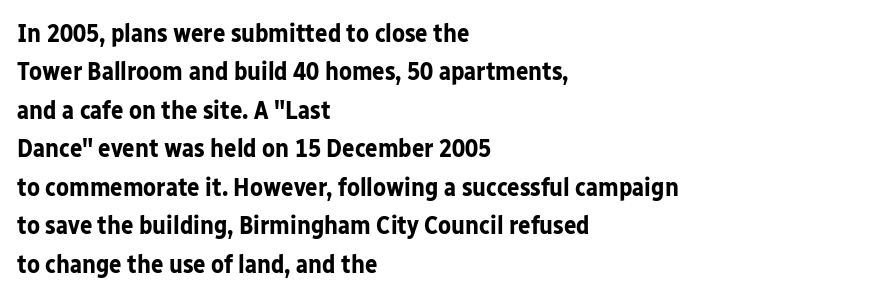
A typesetter would mark this as roman, not italic. Rule under the text: the space is simply empty. Layout note: lines flush left. The designer left line spacing at the default. What weight is shown? A full bold with thick strokes. This sample uses plain, unmodified letter spacing.
